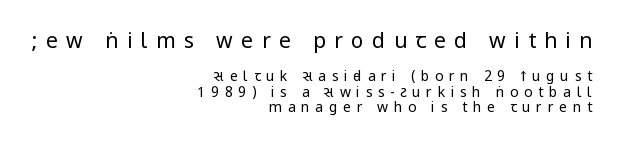
Q: Is the text bold? A: No.
Q: Is the text italic (slanted)? A: No, it is upright.
Q: Is the text underlined? A: No.
Q: How is the paragraph aligned? A: Right-aligned.
Q: Is the spacing between letters normal or unusually wide? A: Unusually wide.
Q: Is the spacing between lines tight, normal or loose? A: Tight.
Q: Which block of text is set in a larger size, the first (top) or the second (bottom)? A: The first (top) one.
